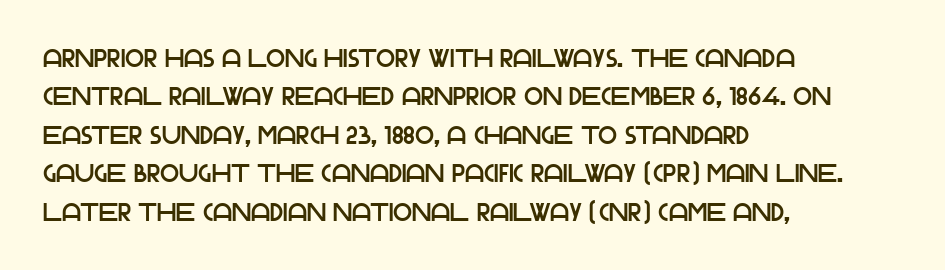
Q: Is the text italic (slanted)? A: No, it is upright.
Q: Is the text underlined? A: No.
Q: How is the paragraph aligned? A: Left-aligned.
Q: Is the spacing between letters normal or unusually wide? A: Normal.
Q: Is the spacing between lines tight, normal or loose? A: Normal.
